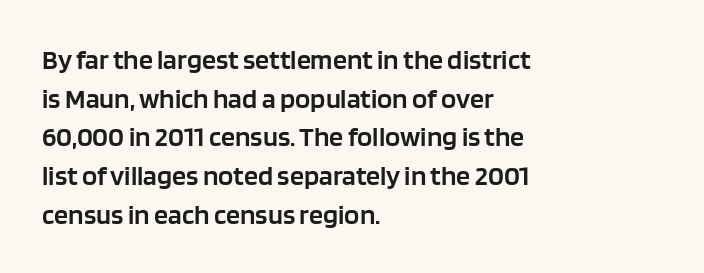
The image shows 28 px semibold sans-serif type, upright; set left-aligned, normal line spacing (1.38x), normal letter spacing, not underlined; low stroke contrast and a large x-height.
